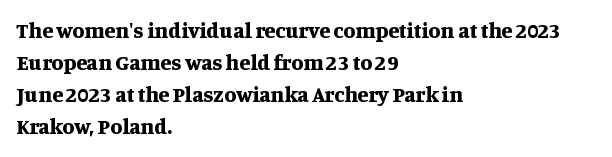
The image shows 22 px bold type, upright; set left-aligned, normal line spacing (1.46x), normal letter spacing, not underlined.
